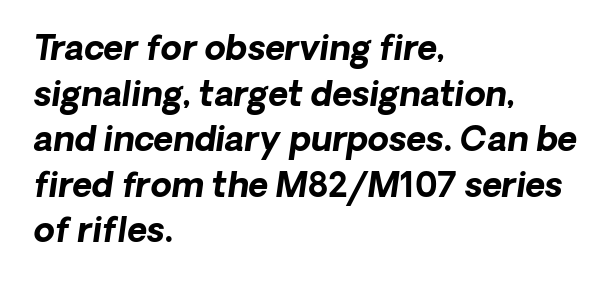
Q: Is the text bold? A: Yes.
Q: Is the text italic (slanted)? A: Yes, it leans right by about 8 degrees.
Q: Is the text underlined? A: No.
Q: How is the paragraph aligned? A: Left-aligned.
Q: Is the spacing between letters normal or unusually wide? A: Normal.
Q: Is the spacing between lines tight, normal or loose? A: Normal.
Q: Width (condensed, normal, or wide)? A: Normal.
Q: Stroke contrast? A: Low.
Q: x-height? A: Medium.
Q: Monospaced? A: No.
